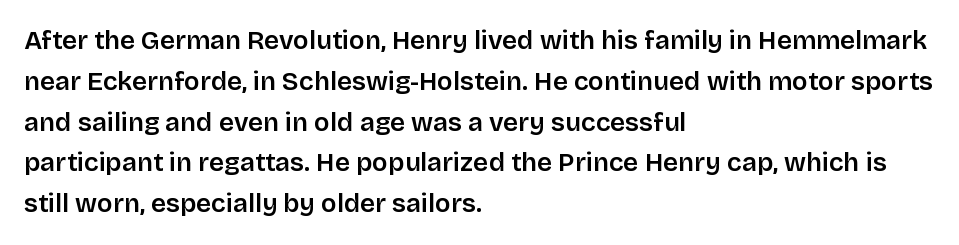
Caption: semibold face, moderately heavy strokes. Students, observe: this is what conventionally led text looks like. Quick note: not italic, upright. A bare baseline throughout the passage.
